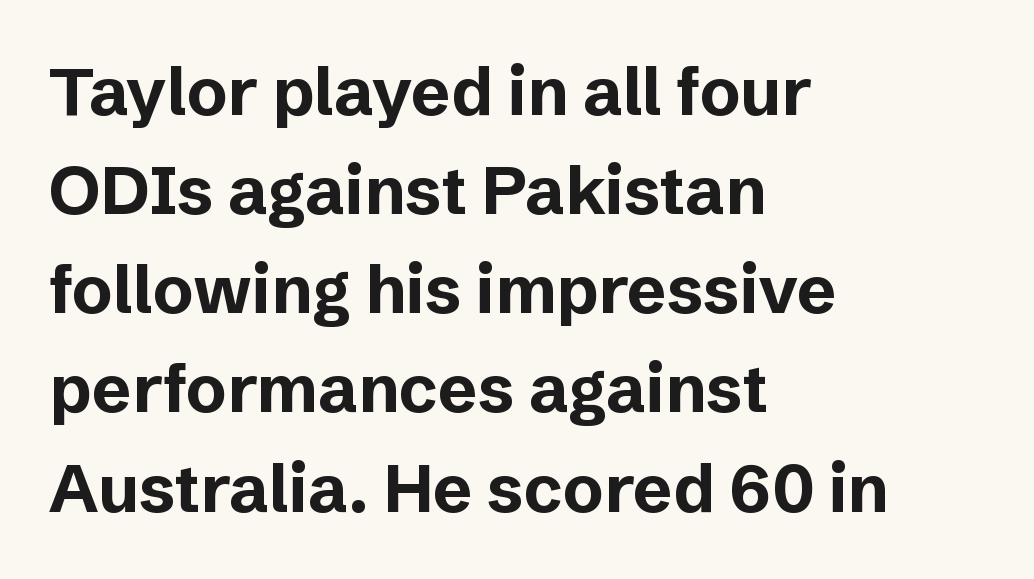
The image shows 67 px bold sans-serif type, upright; set left-aligned, normal line spacing (1.48x), normal letter spacing, not underlined; low stroke contrast and a medium x-height.
